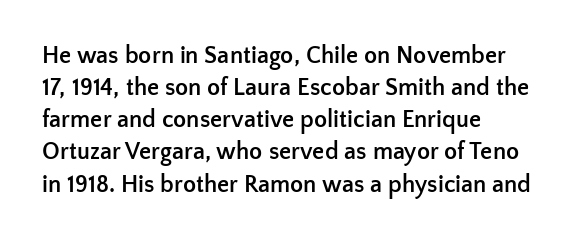
{"italic": "no", "bold": "yes", "underline": "no", "align": "left", "line_spacing": "normal", "line_spacing_ratio": 1.34, "letter_spacing": "normal", "letter_spacing_em": 0.0, "glyph_px": 24}
